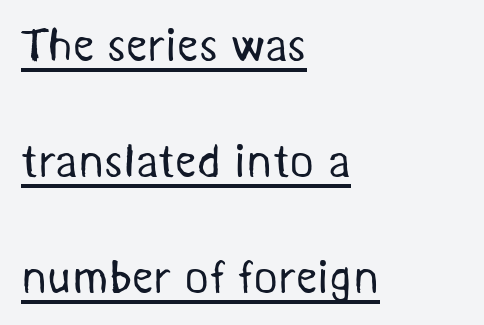
The image shows 47 px regular-weight sans-serif type; set left-aligned, loose line spacing (2.47x), normal letter spacing, underlined; medium stroke contrast and a medium x-height.
